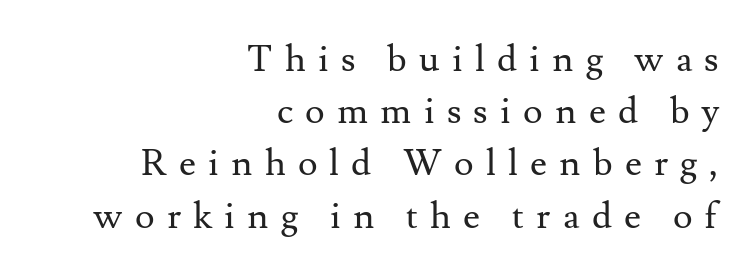
The image shows 37 px regular-weight serif type, upright; set right-aligned, normal line spacing (1.41x), unusually wide letter spacing (+0.33 em), not underlined; medium stroke contrast and a small x-height.
